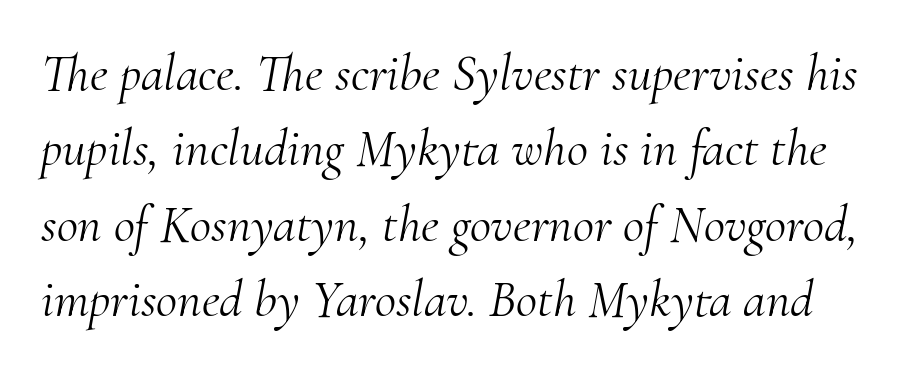
{"serif": "yes", "italic": "yes", "lean": "right", "slant_degrees": 10, "bold": "no", "weight": "light", "width": "normal", "stroke_contrast": "medium", "x_height": "small", "monospaced": "no", "underline": "no", "line_spacing": "normal", "line_spacing_ratio": 1.45, "letter_spacing": "normal", "letter_spacing_em": 0.0, "glyph_px": 52}
